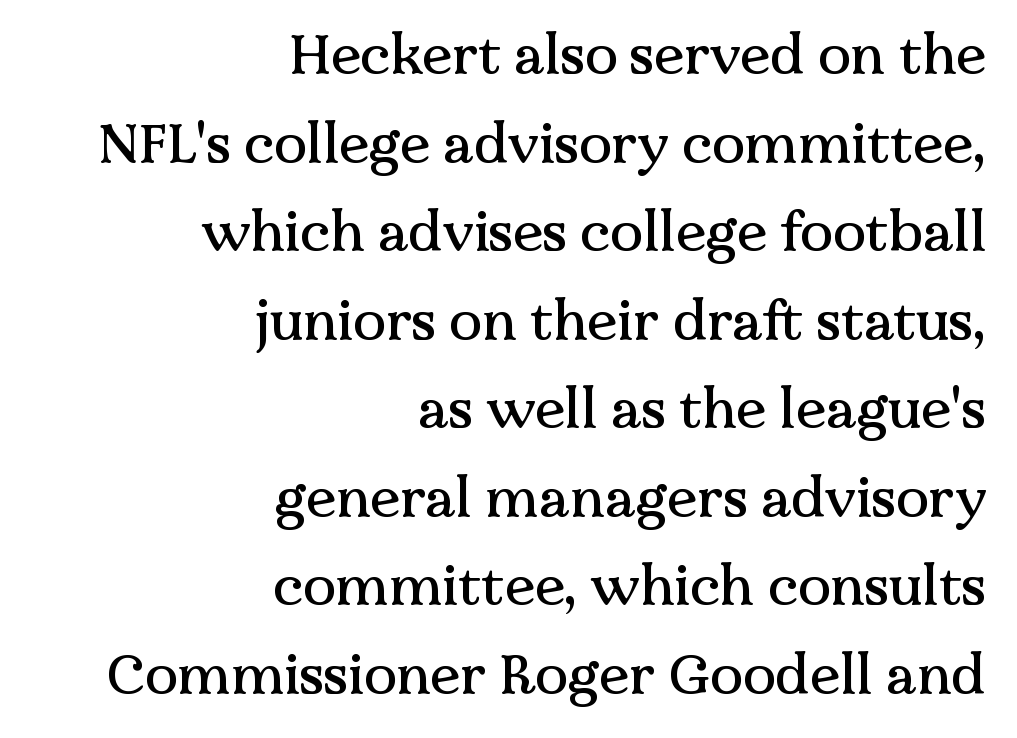
The image shows 55 px serif type, upright; set right-aligned, normal line spacing (1.61x), normal letter spacing, not underlined; medium stroke contrast and a medium x-height.
